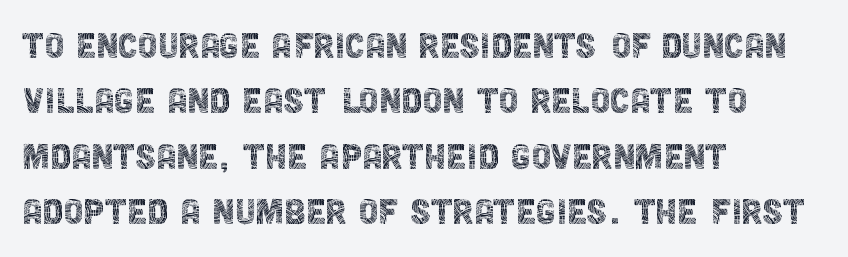
Q: Is the text bold? A: No.
Q: Is the text italic (slanted)? A: No, it is upright.
Q: Is the typeface a serif or a sans-serif typeface? A: Sans-serif.
Q: Is the text underlined? A: No.
Q: How is the paragraph aligned? A: Left-aligned.
Q: Is the spacing between letters normal or unusually wide? A: Normal.
Q: Width (condensed, normal, or wide)? A: Condensed.
Q: x-height? A: Large.
Q: Monospaced? A: No.
